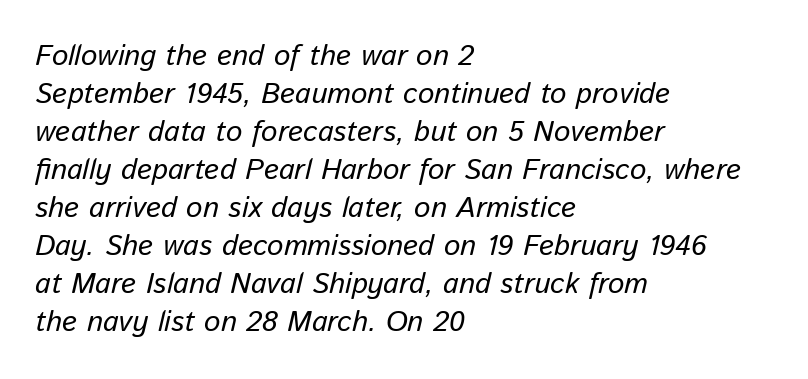
Q: Is the text italic (slanted)? A: Yes, it leans right by about 13 degrees.
Q: Is the text underlined? A: No.
Q: How is the paragraph aligned? A: Left-aligned.
Q: Is the spacing between letters normal or unusually wide? A: Normal.
Q: Is the spacing between lines tight, normal or loose? A: Normal.
Q: Width (condensed, normal, or wide)? A: Normal.
Q: Stroke contrast? A: Low.
Q: x-height? A: Medium.
Q: Monospaced? A: No.
